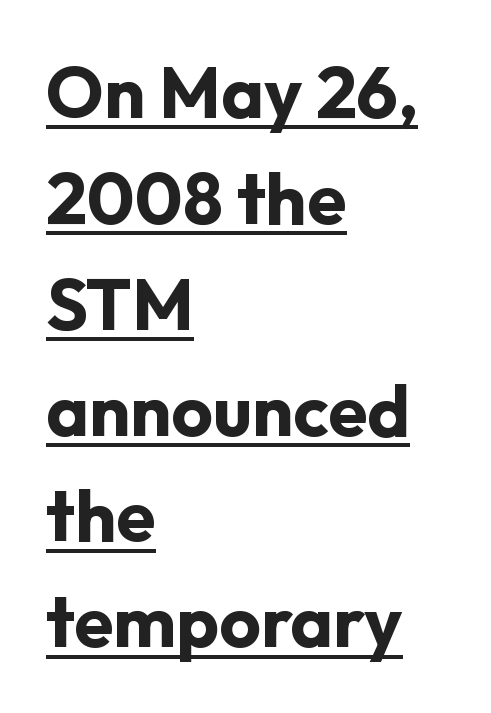
Q: Is the text bold? A: Yes.
Q: Is the text italic (slanted)? A: No, it is upright.
Q: Is the typeface a serif or a sans-serif typeface? A: Sans-serif.
Q: Is the text underlined? A: Yes.
Q: How is the paragraph aligned? A: Left-aligned.
Q: Is the spacing between letters normal or unusually wide? A: Normal.
Q: Is the spacing between lines tight, normal or loose? A: Normal.
Q: Width (condensed, normal, or wide)? A: Normal.
Q: Stroke contrast? A: Low.
Q: x-height? A: Medium.
Q: Monospaced? A: No.
